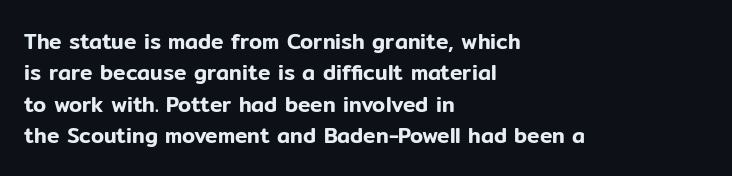
The image shows 21 px text type, upright; set left-aligned, normal line spacing (1.49x), normal letter spacing, not underlined.
